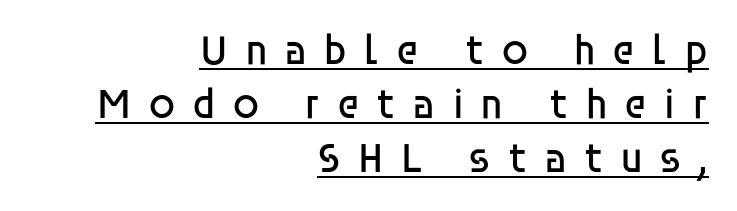
The image shows 43 px regular-weight sans-serif type, upright; set right-aligned, normal line spacing (1.26x), unusually wide letter spacing (+0.37 em), underlined; low stroke contrast and a large x-height.
